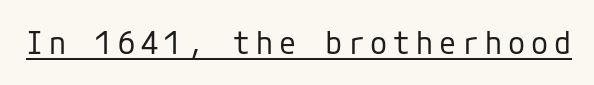
{"serif": "no", "italic": "no", "bold": "no", "weight": "regular", "width": "normal", "stroke_contrast": "low", "x_height": "medium", "underline": "yes", "glyph_px": 31}
